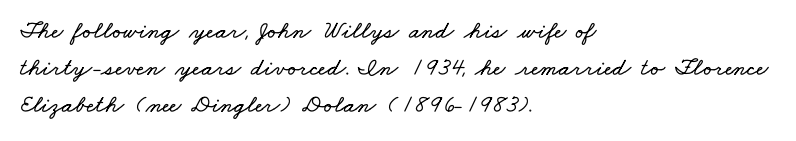
{"underline": "no", "align": "left", "line_spacing": "normal", "line_spacing_ratio": 1.49, "letter_spacing": "normal", "letter_spacing_em": 0.0, "glyph_px": 25}
